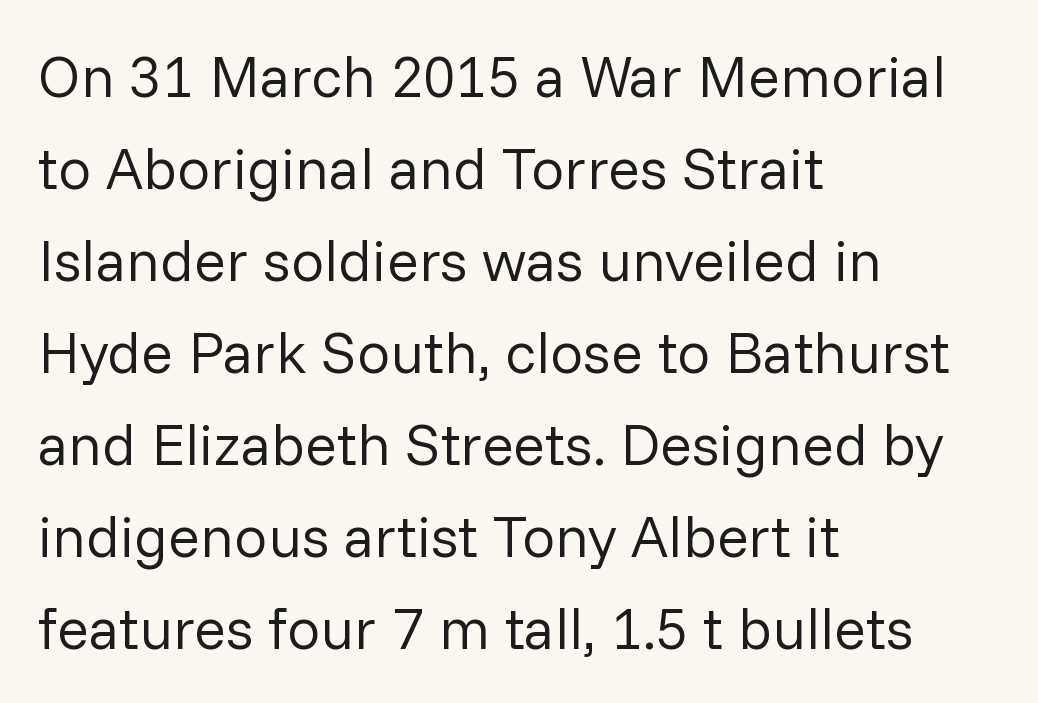
Lines of text with bare space underneath. When letters stand straight like this, we call the style roman or upright. How are the letters spaced? Ordinarily, with no added tracking. Weight: regular or lighter. Interline gaps are of average width in this sample.
